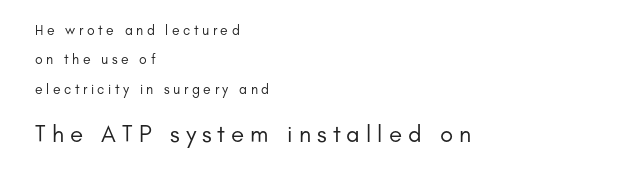
The image shows 24 px text type, upright; set left-aligned, loose line spacing (2.1x), unusually wide letter spacing (+0.25 em), not underlined; the second (bottom) block is 1.71x larger.
